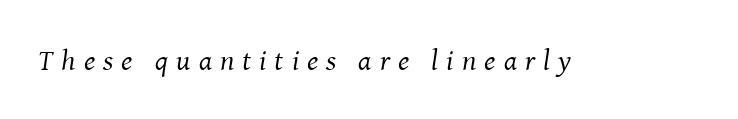
Q: Is the text bold? A: No.
Q: Is the text italic (slanted)? A: Yes, it leans right by about 8 degrees.
Q: Is the typeface a serif or a sans-serif typeface? A: Serif.
Q: Is the text underlined? A: No.
Q: Is the spacing between letters normal or unusually wide? A: Unusually wide.
Q: Width (condensed, normal, or wide)? A: Normal.
Q: Stroke contrast? A: Medium.
Q: x-height? A: Medium.
Q: Monospaced? A: No.
